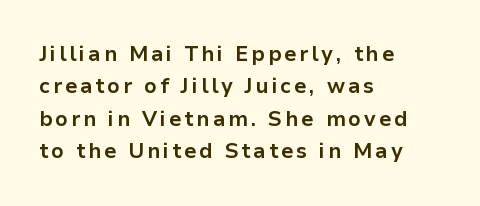
{"italic": "no", "bold": "yes", "underline": "no", "align": "left", "line_spacing": "normal", "line_spacing_ratio": 1.54, "glyph_px": 21}
